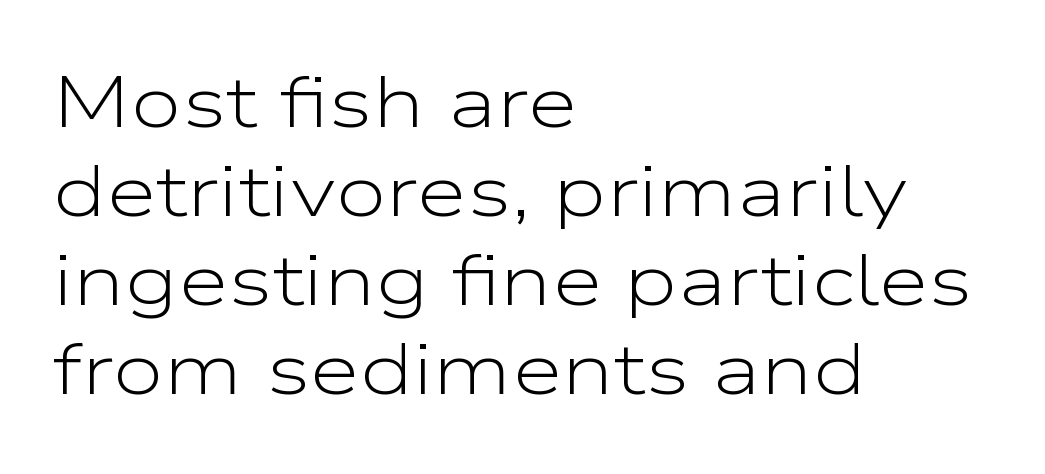
The image shows 73 px light, wide sans-serif type, upright; set left-aligned, line spacing 1.22x, normal letter spacing, not underlined; low stroke contrast and a medium x-height.
